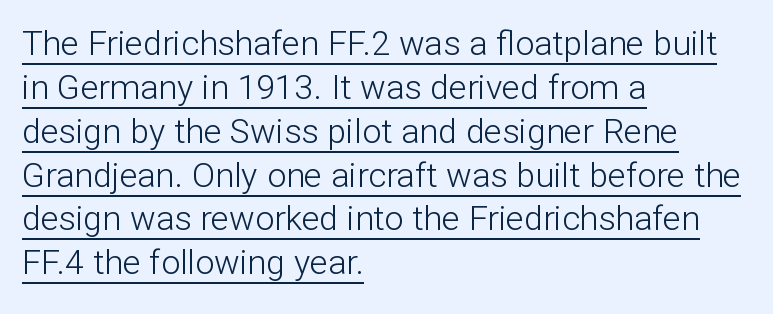
These lines were composed using upright roman letters. Caption: lettering with a line underneath. Regarding leading, the lines here are spaced in the standard way. Line beginnings align vertically; line endings do not. A typesetter would label this face a sans.
